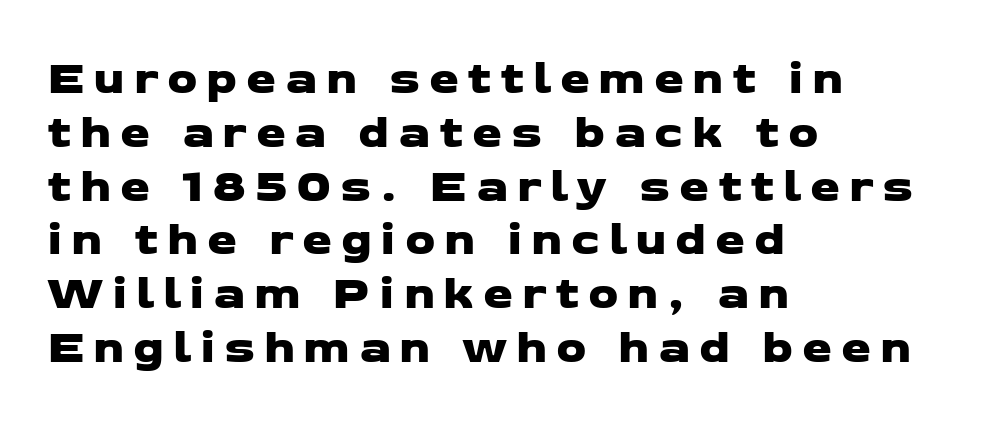
Here the designer chose a conventional face with non-uniform glyph widths. The text block is weighted toward the left margin, trailing off unevenly rightward. This rendering employs a face without finishing strokes, i.e., a sans-serif. Has an underline been added? It has not. Cramped leading.
